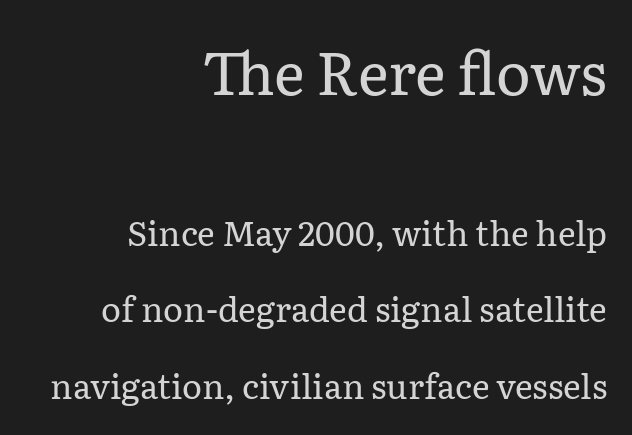
This sample uses a serif face. The face looks like a standard text weight, possibly lighter. Whoever set this made the first block the dominant, larger element. A student would call this right alignment; a typographer would say flush right, rag left.
